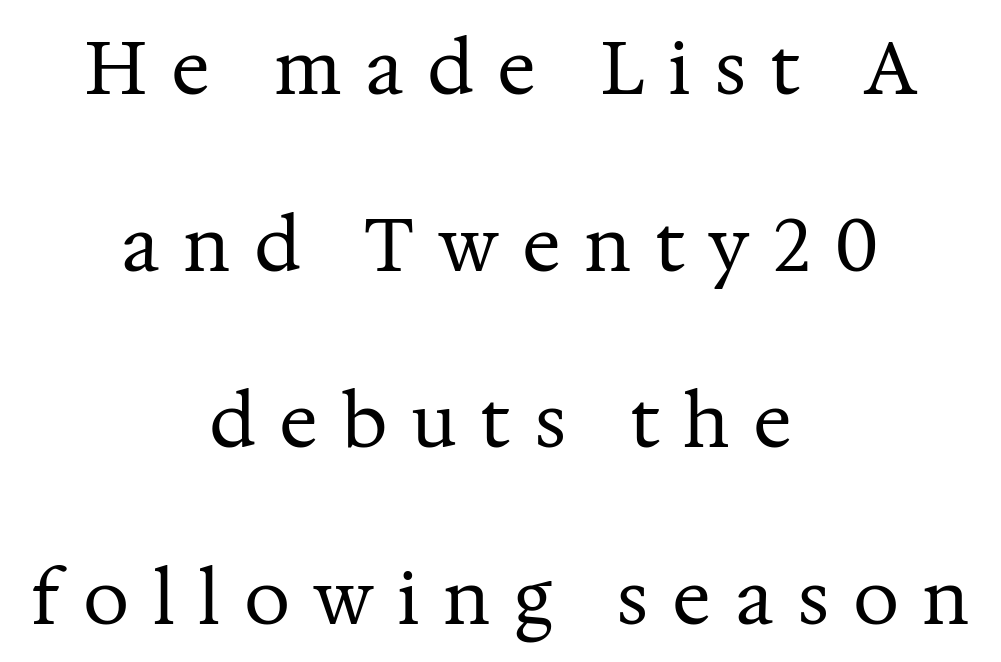
The passage shown stacks its lines with a broad gap. Inter-character spacing is expanded well beyond the font's built-in metrics. Type without underlining. The passage shown is not bold in any degree. Each letter's strokes conclude with small projecting serifs.
